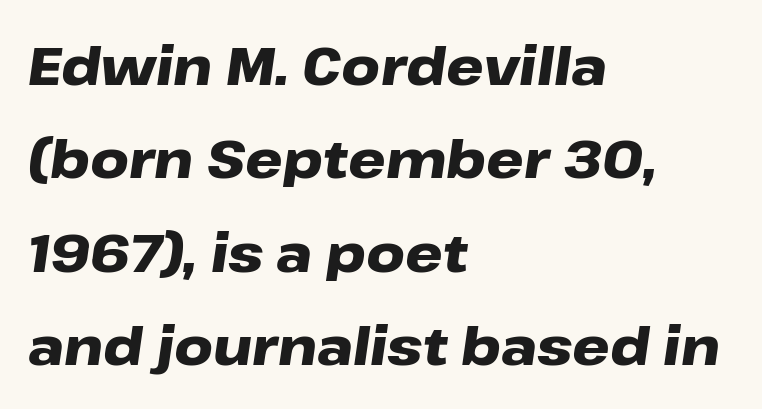
Q: Is the text bold? A: Yes.
Q: Is the text italic (slanted)? A: Yes, it leans right by about 8 degrees.
Q: Is the text underlined? A: No.
Q: How is the paragraph aligned? A: Left-aligned.
Q: Is the spacing between letters normal or unusually wide? A: Normal.
Q: Width (condensed, normal, or wide)? A: Wide.
Q: Stroke contrast? A: Low.
Q: x-height? A: Medium.
Q: Monospaced? A: No.
